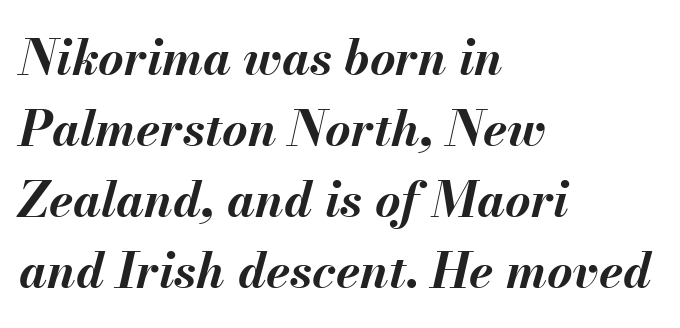
Q: Is the text bold? A: Yes.
Q: Is the text italic (slanted)? A: Yes, it leans right by about 13 degrees.
Q: Is the text underlined? A: No.
Q: How is the paragraph aligned? A: Left-aligned.
Q: Is the spacing between letters normal or unusually wide? A: Normal.
Q: Is the spacing between lines tight, normal or loose? A: Normal.
Q: Width (condensed, normal, or wide)? A: Normal.
Q: Stroke contrast? A: Medium.
Q: x-height? A: Small.
Q: Monospaced? A: No.
